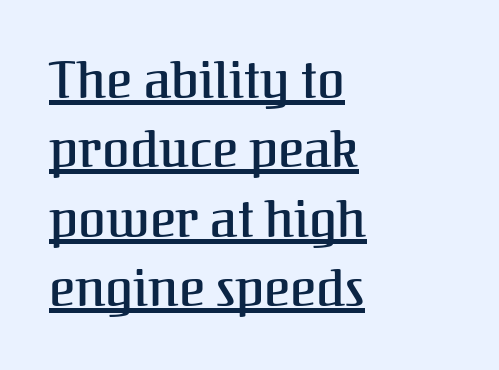
The image shows 50 px serif type, upright; set left-aligned, normal line spacing (1.39x), normal letter spacing, underlined; medium stroke contrast and a medium x-height.
